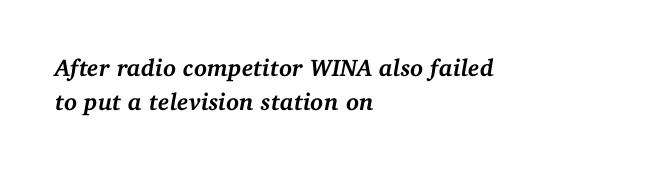
{"italic": "yes", "lean": "right", "slant_degrees": 11, "bold": "yes", "underline": "no", "align": "left", "line_spacing": "normal", "line_spacing_ratio": 1.41, "letter_spacing": "normal", "letter_spacing_em": 0.0, "glyph_px": 24}
